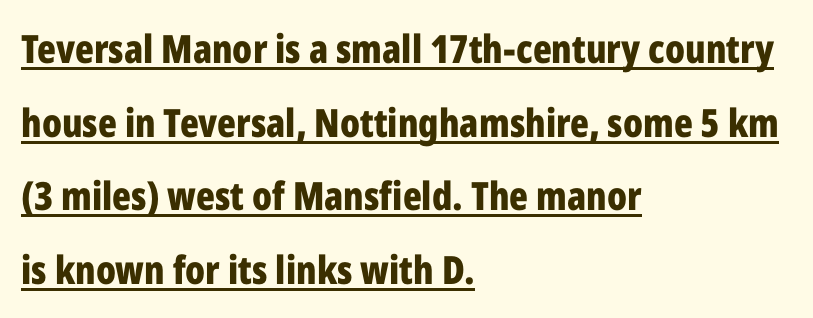
Q: Is the text bold? A: Yes.
Q: Is the text italic (slanted)? A: No, it is upright.
Q: Is the typeface a serif or a sans-serif typeface? A: Sans-serif.
Q: Is the text underlined? A: Yes.
Q: How is the paragraph aligned? A: Left-aligned.
Q: Is the spacing between letters normal or unusually wide? A: Normal.
Q: Width (condensed, normal, or wide)? A: Condensed.
Q: Stroke contrast? A: Low.
Q: x-height? A: Medium.
Q: Monospaced? A: No.
